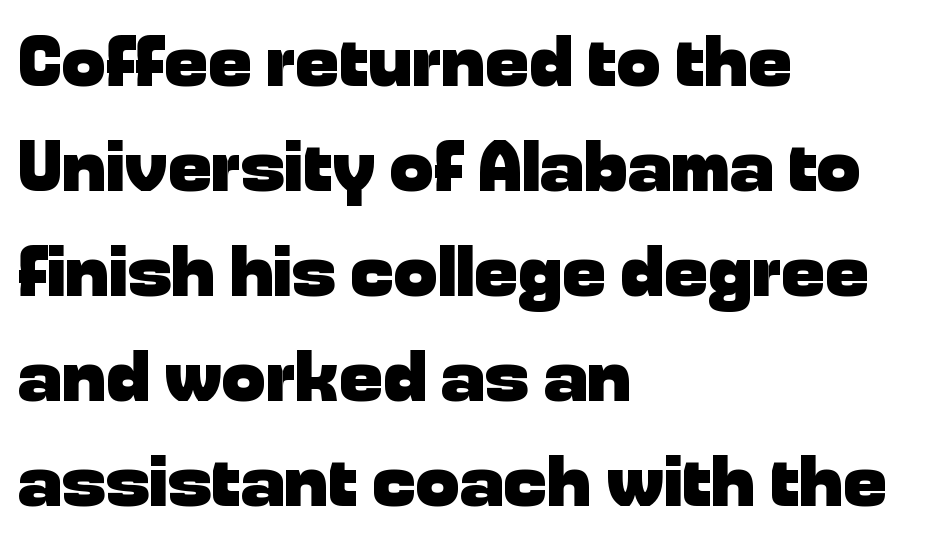
The image shows 73 px heavy sans-serif type, upright; set left-aligned, normal line spacing (1.44x), normal letter spacing, not underlined; low stroke contrast and a medium x-height.
